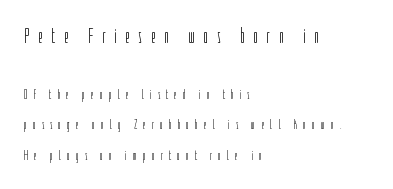
The image shows 21 px text type, upright; set left-aligned, loose line spacing (2.16x), unusually wide letter spacing (+0.4 em), not underlined; the first (top) block is 1.5x larger.
